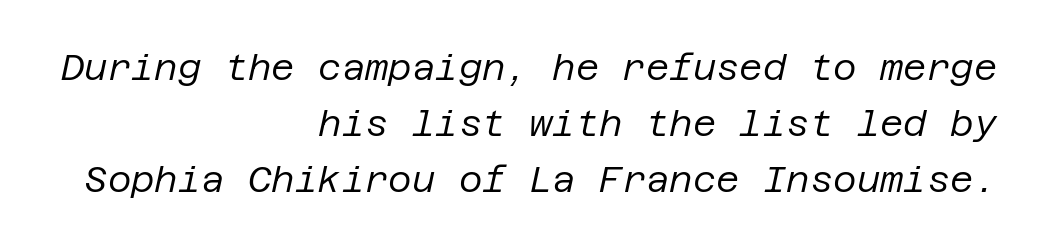
The image shows 36 px regular-weight type, italic (leaning right); set right-aligned, normal line spacing (1.55x), normal letter spacing, not underlined; low stroke contrast and a large x-height.
